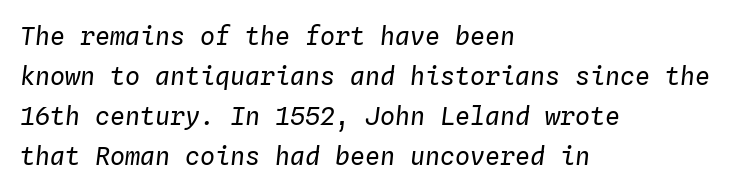
Q: Is the text bold? A: No.
Q: Is the text italic (slanted)? A: Yes, it leans right by about 4 degrees.
Q: Is the text underlined? A: No.
Q: How is the paragraph aligned? A: Left-aligned.
Q: Is the spacing between letters normal or unusually wide? A: Normal.
Q: Is the spacing between lines tight, normal or loose? A: Normal.
